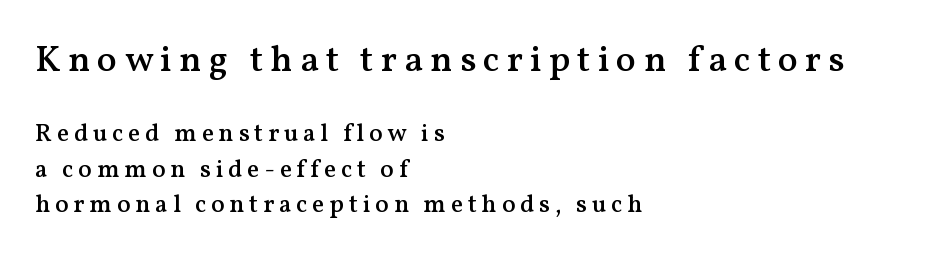
The image shows 37 px semibold serif type, upright; set left-aligned, normal line spacing (1.42x), not underlined; the first (top) block is 1.48x larger; medium stroke contrast and a medium x-height.
